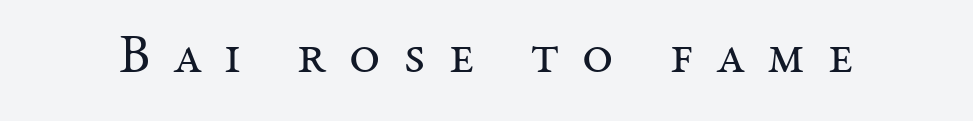
Q: Is the text bold? A: No.
Q: Is the text italic (slanted)? A: No, it is upright.
Q: Is the typeface a serif or a sans-serif typeface? A: Serif.
Q: Is the text underlined? A: No.
Q: Is the spacing between letters normal or unusually wide? A: Unusually wide.
Q: Width (condensed, normal, or wide)? A: Normal.
Q: Stroke contrast? A: Medium.
Q: x-height? A: Medium.
Q: Monospaced? A: No.
